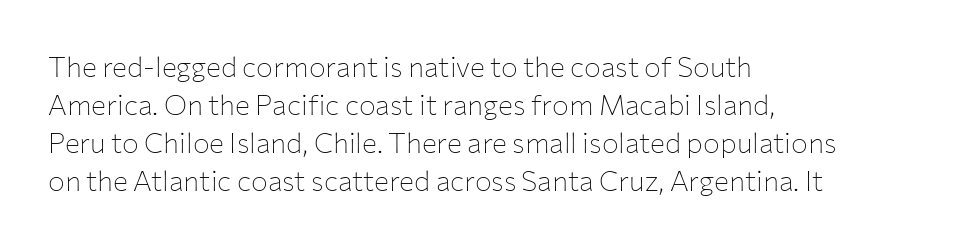
The image shows 28 px thin sans-serif type, upright; set left-aligned, normal line spacing (1.36x), normal letter spacing, not underlined; low stroke contrast and a medium x-height.
